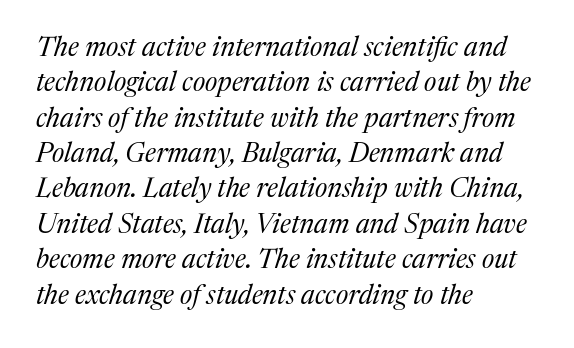
Is the block centered? No — it sits flush against the left margin. If you measured baseline to baseline, you'd find a middling distance. In terms of posture, this sample is oblique. Is the type heavy? It reads as light-to-regular instead.
